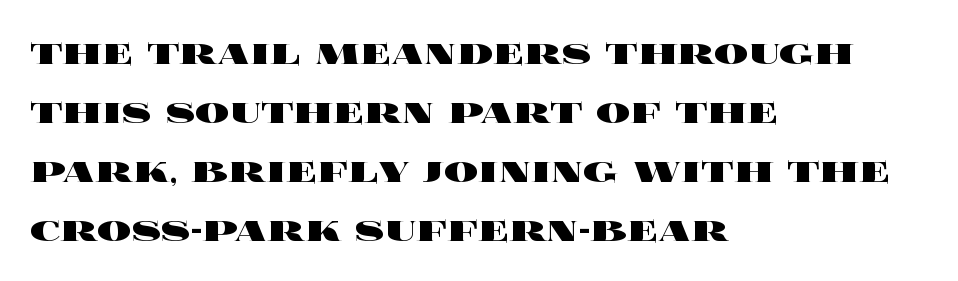
Q: Is the text bold? A: Yes.
Q: Is the text italic (slanted)? A: No, it is upright.
Q: Is the text underlined? A: No.
Q: How is the paragraph aligned? A: Left-aligned.
Q: Is the spacing between letters normal or unusually wide? A: Normal.
Q: Is the spacing between lines tight, normal or loose? A: Normal.
Q: Width (condensed, normal, or wide)? A: Wide.
Q: x-height? A: Large.
Q: Monospaced? A: No.
